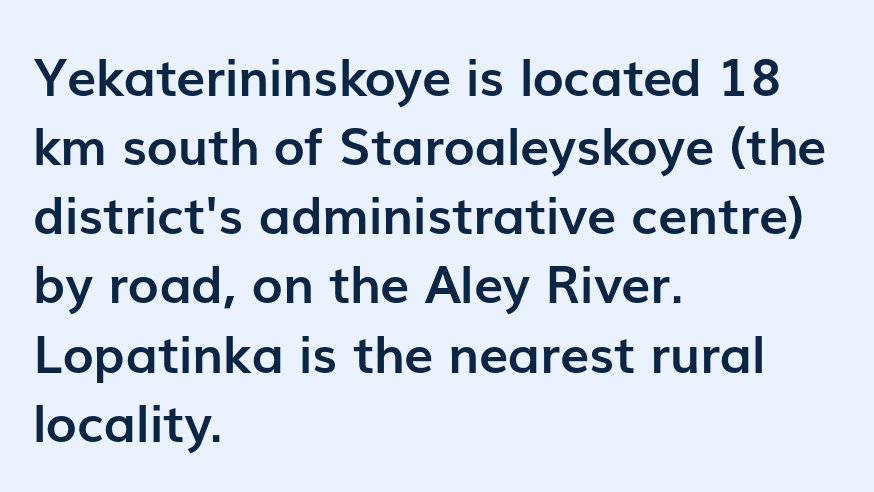
The image shows 52 px semibold sans-serif type, upright; set left-aligned, normal line spacing (1.33x), normal letter spacing, not underlined; low stroke contrast and a medium x-height.
